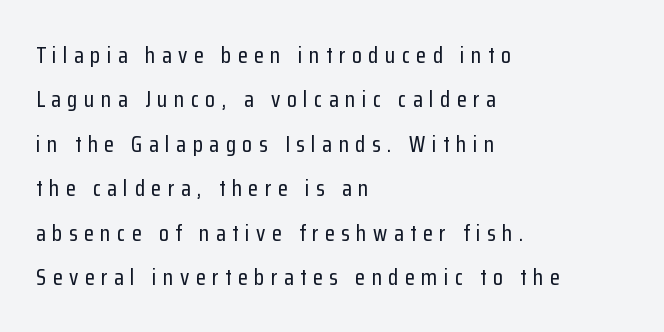
Rule under the text: the space is simply empty. Compared with typical paragraphs, the rows here are farther apart. Ascenders rise straight up at ninety degrees. The setting favours the left margin, as ordinary paragraphs usually do. The type is letterspaced generously, with wide tracking.
